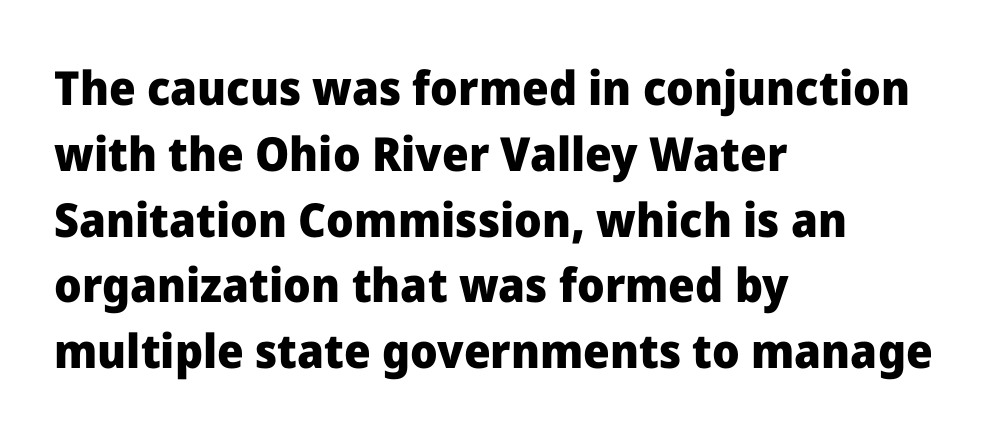
Weight check: bold — yes, fully. Just letters on the line, the space beneath them empty. The type is set solid horizontally, with unmodified tracking. Is there much room between lines? A standard amount, neither cramped nor airy.
